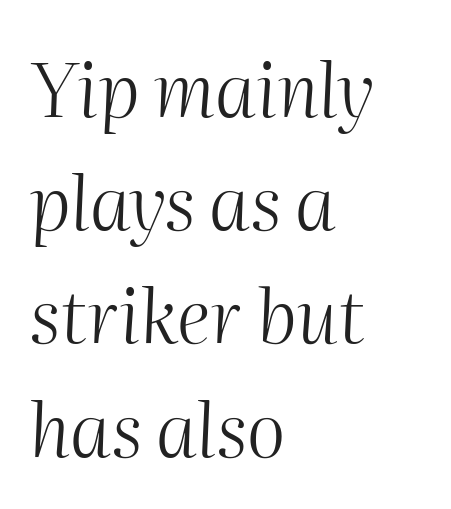
No heavy texture on the line: the type isn't bold. This sample has the flowing, uneven cadence of proportional lettering. In terms of leading, this rendering sits right in the middle. It's the slanting kind of type. Glance below the letters and you will spot only blank space.
